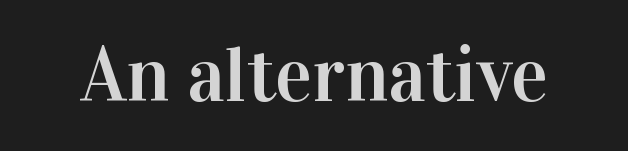
Is this a fixed-width face? No — the glyphs have proportional, varying widths. The letters stand upright; this is a roman face. The designer went with a serif here, giving each stem small feet. Letter spacing: default. Descenders are the only things crossing below the line.
